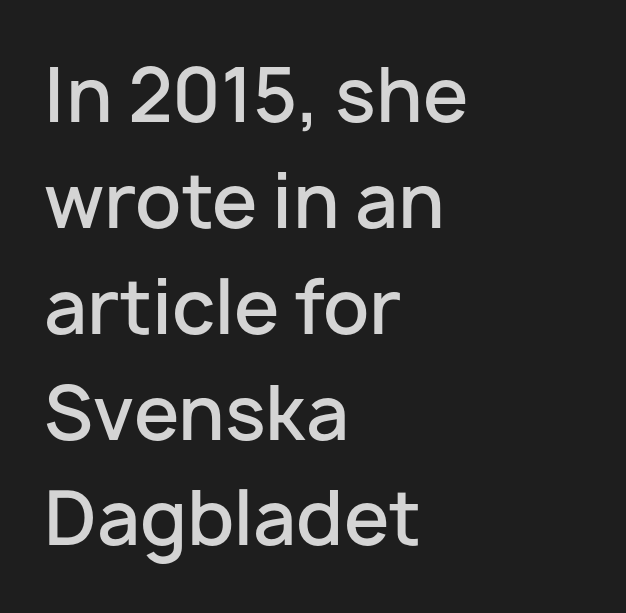
A clean baseline with only descenders dipping below it. Stroke terminals: plain, sans-serif. Character widths vary here, with narrow letters taking less room than wide ones. The lettering stays uniformly vertical, giving the passage a roman look. Its strokes are somewhat broadened, the hallmark of semibold type. What stands out about the letter spacing? Nothing — it is the standard amount.
